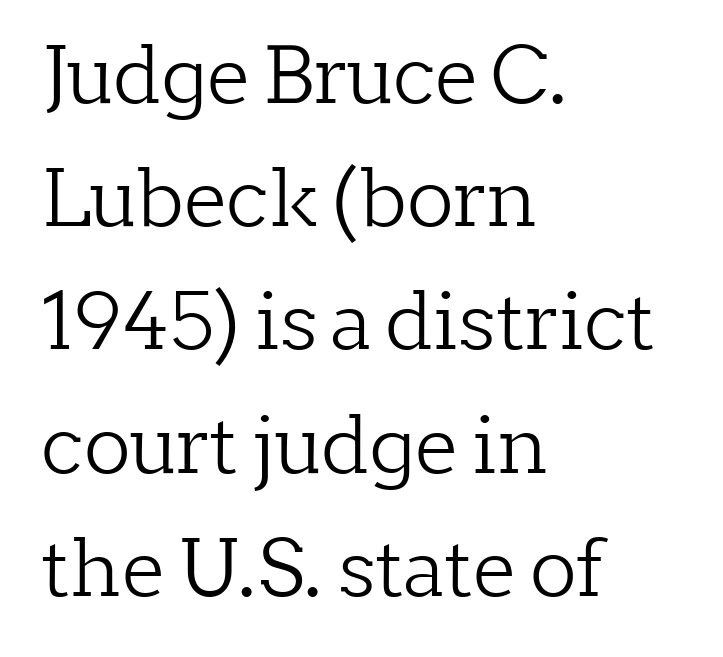
{"serif": "yes", "italic": "no", "bold": "no", "weight": "light", "width": "normal", "stroke_contrast": "low", "x_height": "medium", "monospaced": "no", "underline": "no", "align": "left", "line_spacing": "normal", "line_spacing_ratio": 1.58, "letter_spacing": "normal", "letter_spacing_em": 0.0, "glyph_px": 78}
